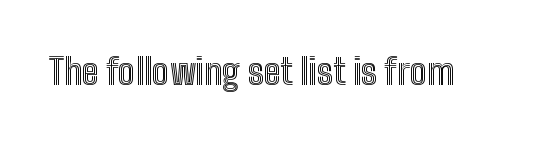
The image shows 36 px condensed type, upright; set normal letter spacing, not underlined; a medium x-height.
